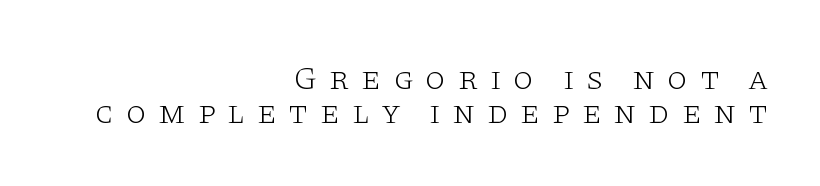
The image shows 33 px light, wide serif type, upright; set right-aligned, tight line spacing (1.03x), unusually wide letter spacing (+0.35 em), not underlined; low stroke contrast and a large x-height.
